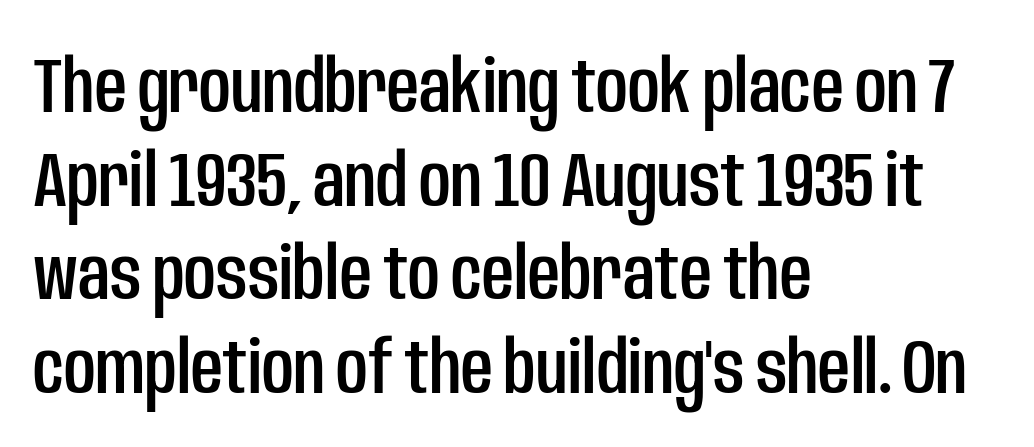
The image shows 78 px condensed sans-serif type, upright; set left-aligned, line spacing 1.2x, normal letter spacing, not underlined; low stroke contrast and a large x-height.
